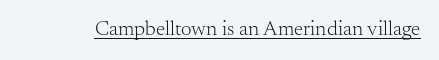
Q: Is the text bold? A: No.
Q: Is the text italic (slanted)? A: No, it is upright.
Q: Is the text underlined? A: Yes.
Q: Is the spacing between letters normal or unusually wide? A: Normal.
